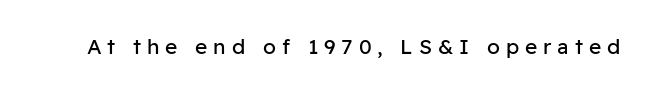
The specimen reads as upright at a glance. The baseline area is clear. No heavy texture on the line: the type isn't bold. The tracking jumps out immediately: characters are airy and widely separated.
